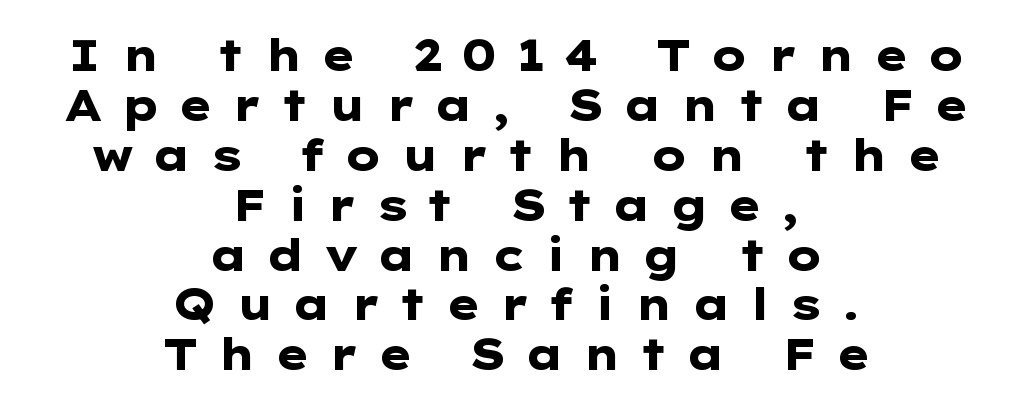
Q: Is the text bold? A: Yes.
Q: Is the text italic (slanted)? A: No, it is upright.
Q: Is the typeface a serif or a sans-serif typeface? A: Sans-serif.
Q: Is the text underlined? A: No.
Q: How is the paragraph aligned? A: Centered.
Q: Is the spacing between letters normal or unusually wide? A: Unusually wide.
Q: Width (condensed, normal, or wide)? A: Wide.
Q: Stroke contrast? A: Low.
Q: x-height? A: Medium.
